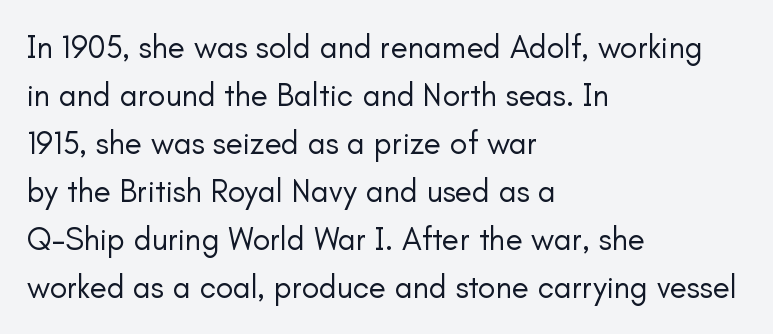
How would I describe the line gaps? Plain and ordinary. The letterforms sit at book weight or below. The lettering stays uniformly vertical, giving the passage a roman look. The face used here is rendered with its standard letterfit. Type without underlining. To sum up the face: it is a sans, with no serifs.
